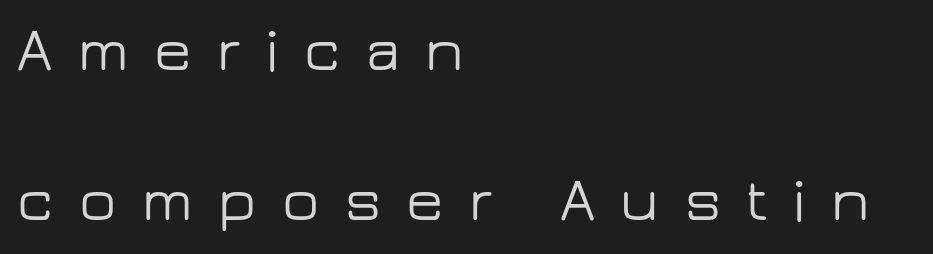
Q: Is the text italic (slanted)? A: No, it is upright.
Q: Is the typeface a serif or a sans-serif typeface? A: Sans-serif.
Q: Is the text underlined? A: No.
Q: How is the paragraph aligned? A: Left-aligned.
Q: Is the spacing between letters normal or unusually wide? A: Unusually wide.
Q: Is the spacing between lines tight, normal or loose? A: Loose.
Q: Width (condensed, normal, or wide)? A: Wide.
Q: Stroke contrast? A: Low.
Q: x-height? A: Medium.
Q: Monospaced? A: No.
